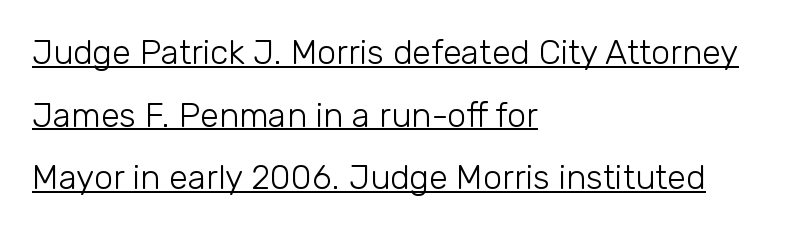
{"serif": "no", "italic": "no", "bold": "no", "weight": "light", "width": "normal", "stroke_contrast": "low", "x_height": "medium", "monospaced": "no", "underline": "yes", "align": "left", "line_spacing_ratio": 1.84, "letter_spacing": "normal", "letter_spacing_em": 0.0, "glyph_px": 34}
